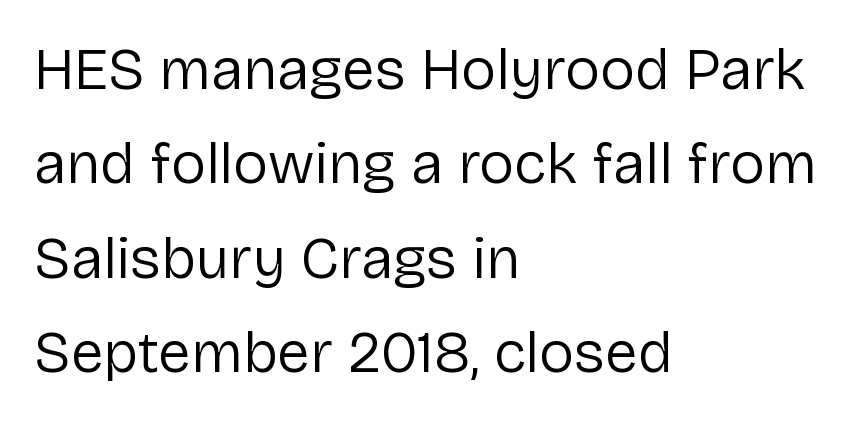
{"serif": "no", "italic": "no", "bold": "no", "weight": "regular", "width": "normal", "stroke_contrast": "low", "x_height": "medium", "monospaced": "no", "underline": "no", "align": "left", "line_spacing": "normal", "line_spacing_ratio": 1.6, "letter_spacing": "normal", "letter_spacing_em": 0.0, "glyph_px": 59}
